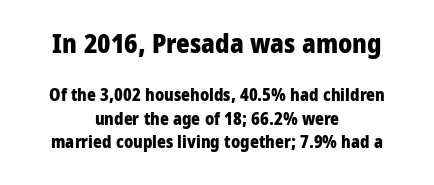
Alignment: centered. The font's upright variant was chosen for this text. Typesetter's note: full bold, strokes at maximum text heaviness. In terms of leading, this rendering sits right in the middle. These lines keep a tight, regular rhythm from letter to letter.
